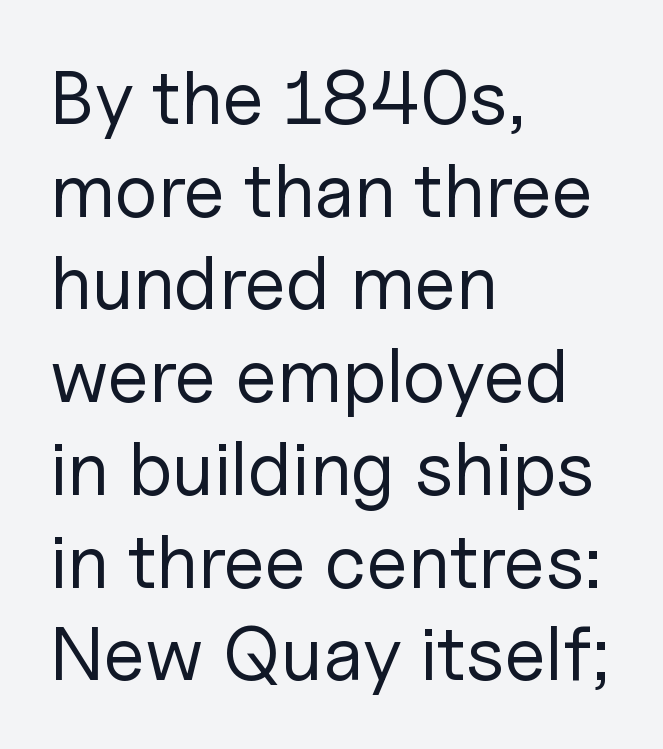
Q: Is the text bold? A: No.
Q: Is the text italic (slanted)? A: No, it is upright.
Q: Is the typeface a serif or a sans-serif typeface? A: Sans-serif.
Q: Is the text underlined? A: No.
Q: How is the paragraph aligned? A: Left-aligned.
Q: Is the spacing between letters normal or unusually wide? A: Normal.
Q: Width (condensed, normal, or wide)? A: Normal.
Q: Stroke contrast? A: Low.
Q: x-height? A: Medium.
Q: Monospaced? A: No.
